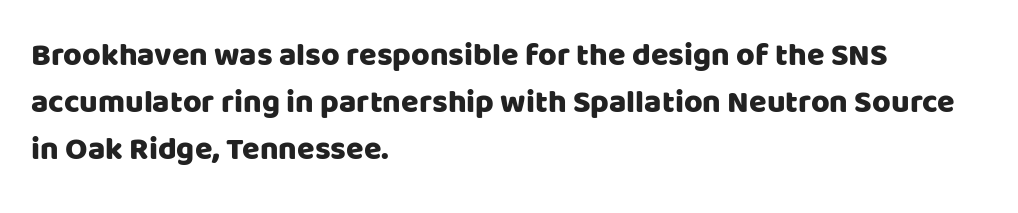
Q: Is the text italic (slanted)? A: No, it is upright.
Q: Is the typeface a serif or a sans-serif typeface? A: Sans-serif.
Q: Is the text underlined? A: No.
Q: How is the paragraph aligned? A: Left-aligned.
Q: Is the spacing between letters normal or unusually wide? A: Normal.
Q: Is the spacing between lines tight, normal or loose? A: Normal.
Q: Width (condensed, normal, or wide)? A: Normal.
Q: Stroke contrast? A: Low.
Q: x-height? A: Large.
Q: Monospaced? A: No.
